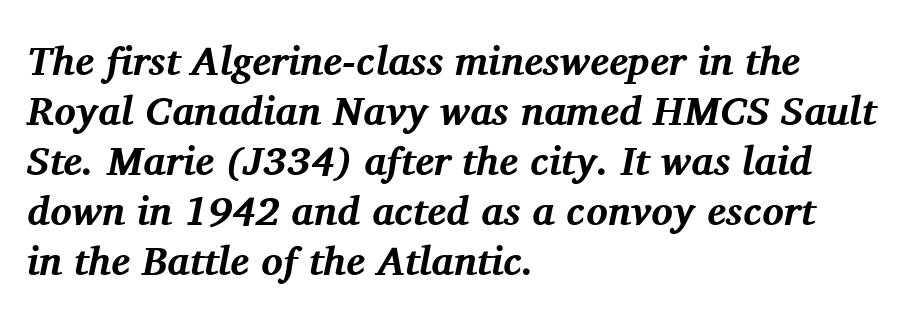
{"serif": "yes", "italic": "yes", "lean": "right", "slant_degrees": 11, "bold": "yes", "weight": "bold", "width": "normal", "stroke_contrast": "medium", "x_height": "medium", "monospaced": "no", "underline": "no", "align": "left", "line_spacing": "normal", "line_spacing_ratio": 1.25, "letter_spacing": "normal", "letter_spacing_em": 0.0, "glyph_px": 40}
